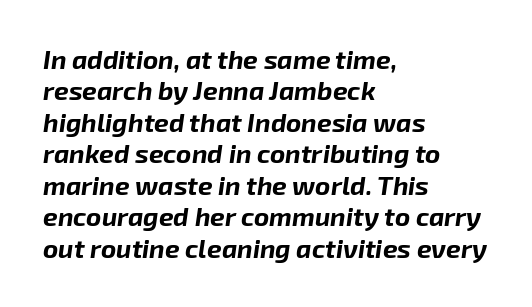
The image shows 26 px bold type, italic (leaning right); set left-aligned, line spacing 1.21x, normal letter spacing, not underlined.
